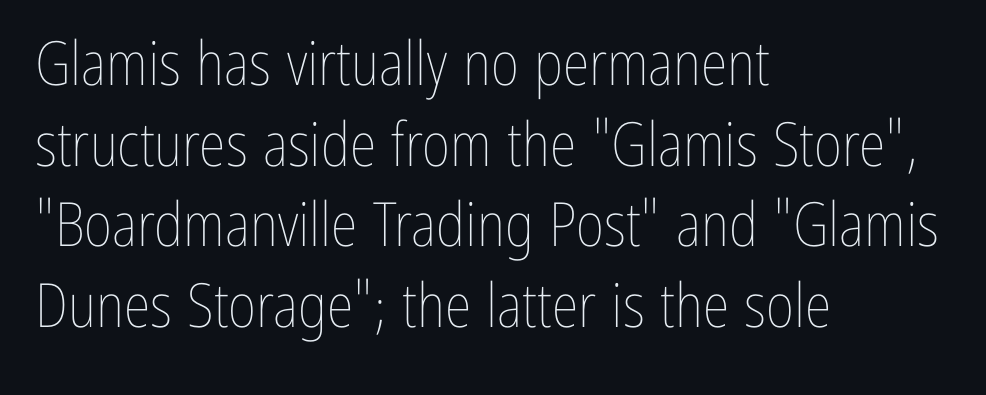
Q: Is the text bold? A: No.
Q: Is the text italic (slanted)? A: No, it is upright.
Q: Is the text underlined? A: No.
Q: How is the paragraph aligned? A: Left-aligned.
Q: Is the spacing between letters normal or unusually wide? A: Normal.
Q: Is the spacing between lines tight, normal or loose? A: Normal.
Q: Width (condensed, normal, or wide)? A: Condensed.
Q: Stroke contrast? A: Low.
Q: x-height? A: Medium.
Q: Monospaced? A: No.
